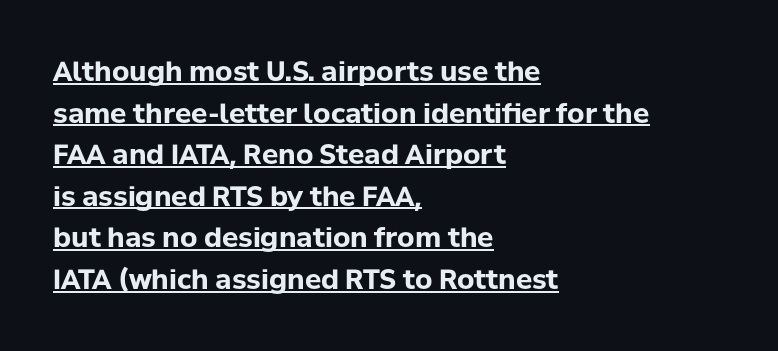
{"italic": "no", "bold": "yes", "underline": "yes", "align": "left", "line_spacing": "normal", "line_spacing_ratio": 1.54, "letter_spacing": "normal", "letter_spacing_em": 0.0, "glyph_px": 27}
